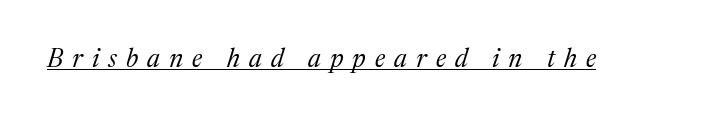
The image shows 26 px text type, italic (leaning right); set unusually wide letter spacing (+0.35 em), underlined.
